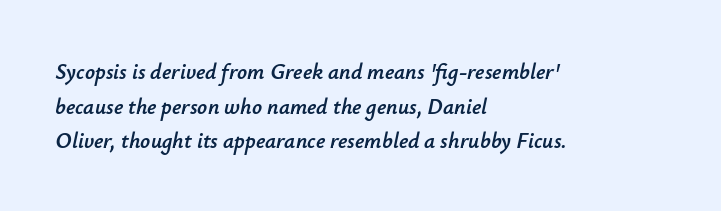
Compared with typical paragraphs, the rows here are spaced about the same. The rag falls on the right side of this text block. Glance below the letters and you will spot only blank space. This sample uses an oblique cut, with every glyph tilted off the vertical. The passage shown has conventional tracking throughout.
